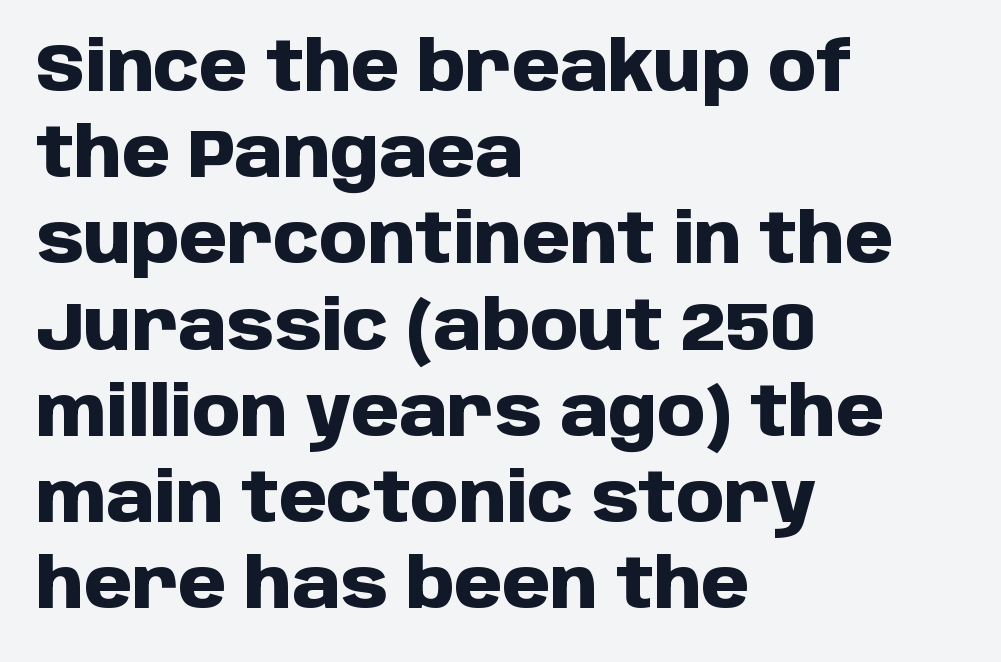
This sample has the flowing, uneven cadence of proportional lettering. The paragraph shown leans on its left margin. Set as a true bold cut, around the 700 mark. The words here are not underlined.
